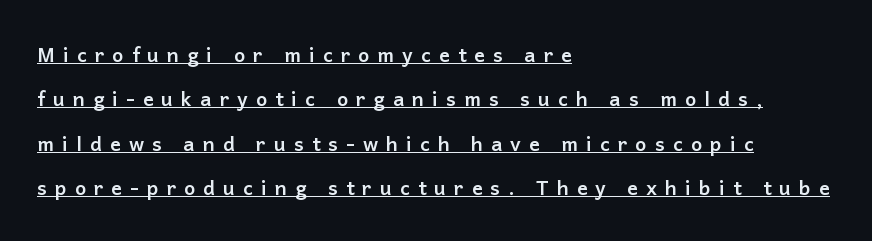
Q: Is the text bold? A: Yes.
Q: Is the text italic (slanted)? A: No, it is upright.
Q: Is the text underlined? A: Yes.
Q: How is the paragraph aligned? A: Left-aligned.
Q: Is the spacing between letters normal or unusually wide? A: Unusually wide.
Q: Is the spacing between lines tight, normal or loose? A: Loose.
